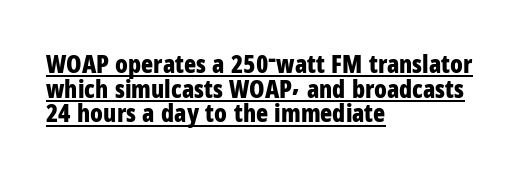
Q: Is the text bold? A: Yes.
Q: Is the text italic (slanted)? A: No, it is upright.
Q: Is the text underlined? A: Yes.
Q: How is the paragraph aligned? A: Left-aligned.
Q: Is the spacing between letters normal or unusually wide? A: Normal.
Q: Is the spacing between lines tight, normal or loose? A: Tight.
